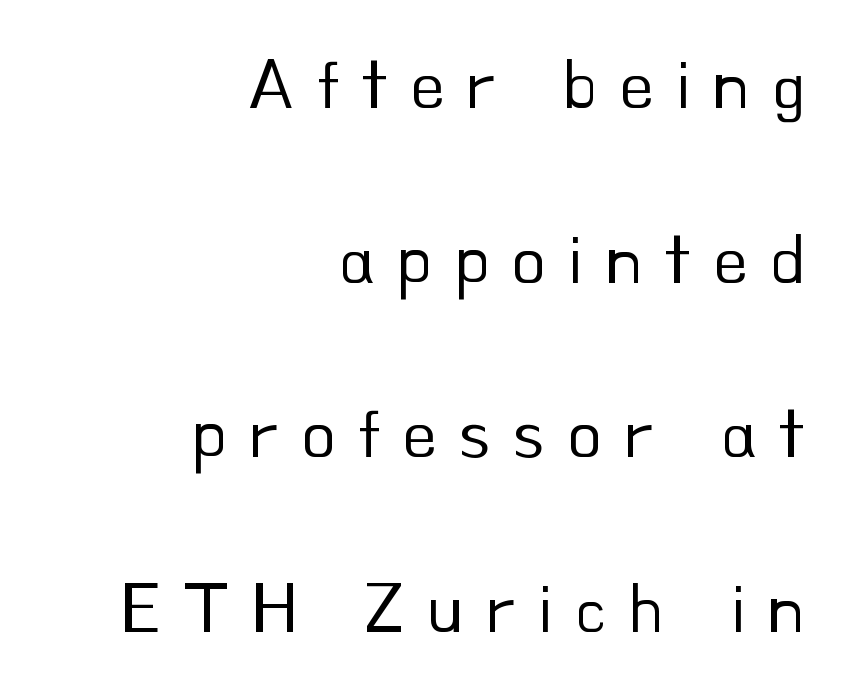
Q: Is the text bold? A: No.
Q: Is the text italic (slanted)? A: No, it is upright.
Q: Is the typeface a serif or a sans-serif typeface? A: Sans-serif.
Q: Is the text underlined? A: No.
Q: How is the paragraph aligned? A: Right-aligned.
Q: Is the spacing between letters normal or unusually wide? A: Unusually wide.
Q: Is the spacing between lines tight, normal or loose? A: Loose.
Q: Width (condensed, normal, or wide)? A: Normal.
Q: Stroke contrast? A: Low.
Q: x-height? A: Small.
Q: Monospaced? A: No.
